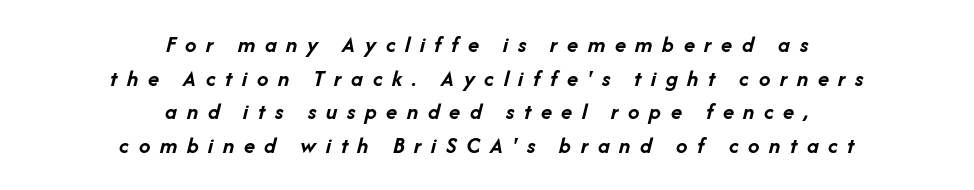
The image shows 23 px bold type, italic (leaning right); set centered, normal line spacing (1.46x), unusually wide letter spacing (+0.42 em), not underlined.
